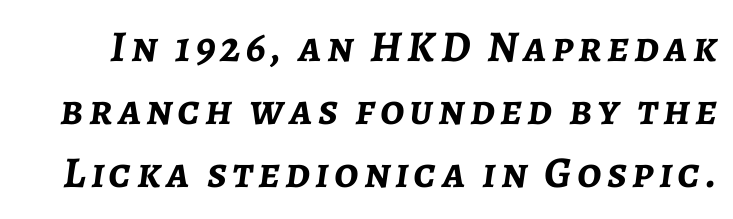
The image shows 44 px semibold type, italic (leaning right); set normal line spacing (1.43x), not underlined; low stroke contrast and a medium x-height.
